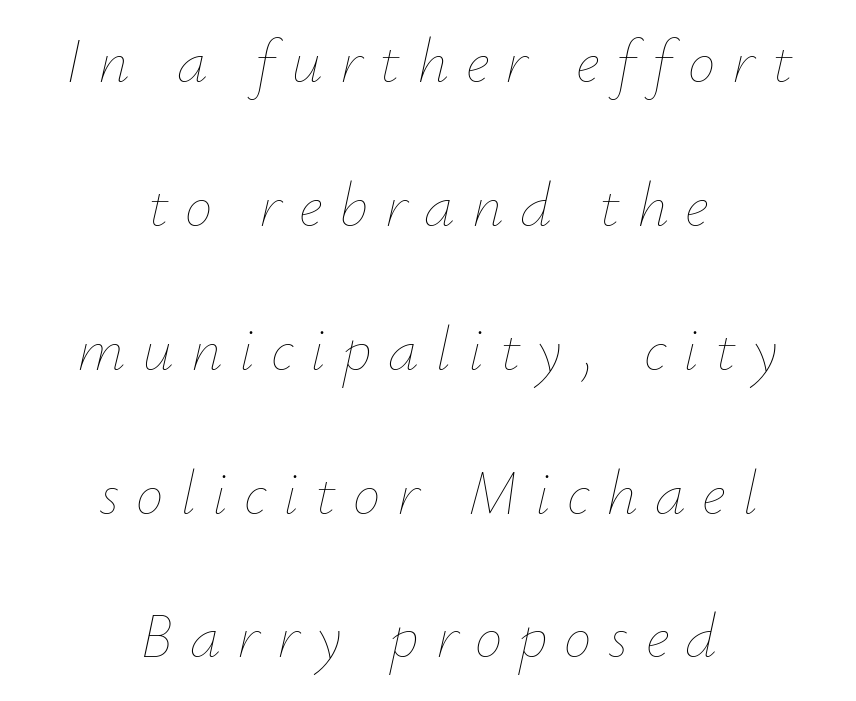
Note the varied advance widths — an 'i' is clearly narrower than an 'm'. The compositor balanced each line on the midline. Leading is clearly above the norm, producing a sparse column. Stem width sits at or under what a default text font uses.
